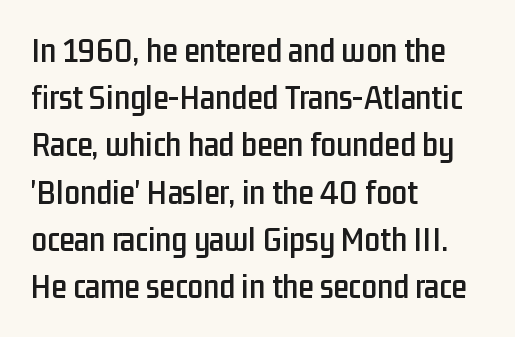
The image shows 35 px condensed sans-serif type, upright; set left-aligned, normal line spacing (1.35x), normal letter spacing, not underlined; low stroke contrast and a medium x-height.
